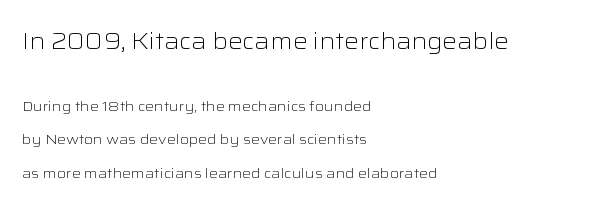
Q: Is the text bold? A: No.
Q: Is the text italic (slanted)? A: No, it is upright.
Q: Is the text underlined? A: No.
Q: How is the paragraph aligned? A: Left-aligned.
Q: Is the spacing between letters normal or unusually wide? A: Normal.
Q: Is the spacing between lines tight, normal or loose? A: Loose.
Q: Which block of text is set in a larger size, the first (top) or the second (bottom)? A: The first (top) one.
